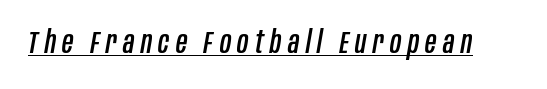
{"italic": "yes", "lean": "right", "slant_degrees": 10, "width": "condensed", "stroke_contrast": "low", "x_height": "large", "monospaced": "no", "underline": "yes", "letter_spacing": "wide", "letter_spacing_em": 0.21, "glyph_px": 31}
